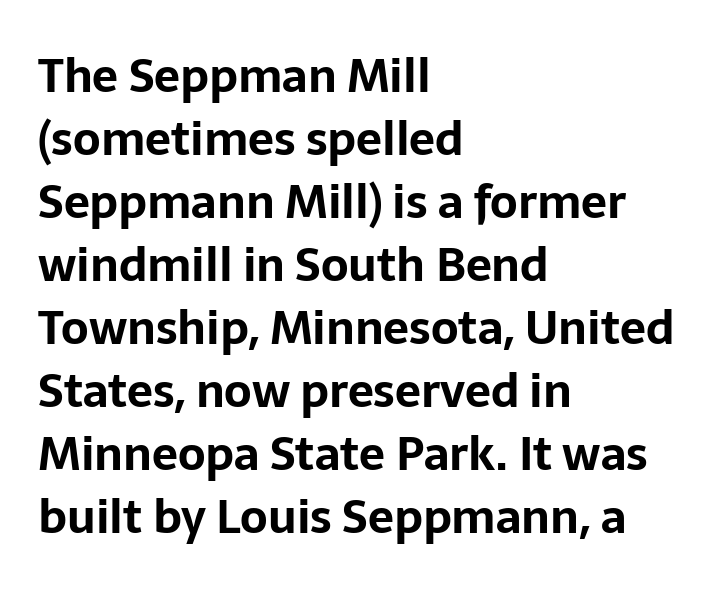
The foot of each line stays bare and open. Compared with a centered layout, this one pins lines to the left instead. Proportional: the letters do not fall into vertical columns. Type style note: lacks serifs. No extra tracking has been applied to these lines. Leading matches the norm, producing a regular column.
